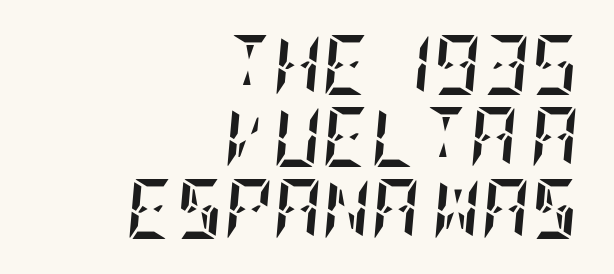
{"italic": "yes", "lean": "right", "slant_degrees": 5, "bold": "yes", "weight": "semibold", "width": "condensed", "stroke_contrast": "low", "x_height": "large", "underline": "no", "align": "right", "line_spacing_ratio": 1.2, "letter_spacing": "normal", "letter_spacing_em": 0.0, "glyph_px": 60}
